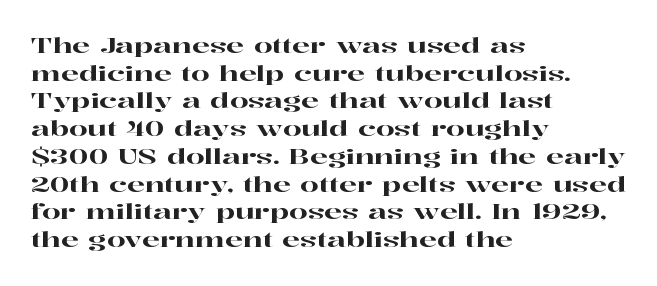
The image shows 21 px text type, upright; set left-aligned, normal line spacing (1.32x), normal letter spacing, not underlined.
